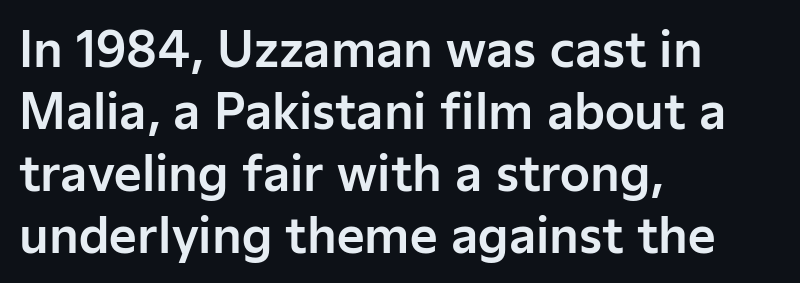
Q: Is the text italic (slanted)? A: No, it is upright.
Q: Is the typeface a serif or a sans-serif typeface? A: Sans-serif.
Q: Is the text underlined? A: No.
Q: How is the paragraph aligned? A: Left-aligned.
Q: Is the spacing between letters normal or unusually wide? A: Normal.
Q: Is the spacing between lines tight, normal or loose? A: Normal.
Q: Width (condensed, normal, or wide)? A: Normal.
Q: Stroke contrast? A: Low.
Q: x-height? A: Medium.
Q: Monospaced? A: No.
